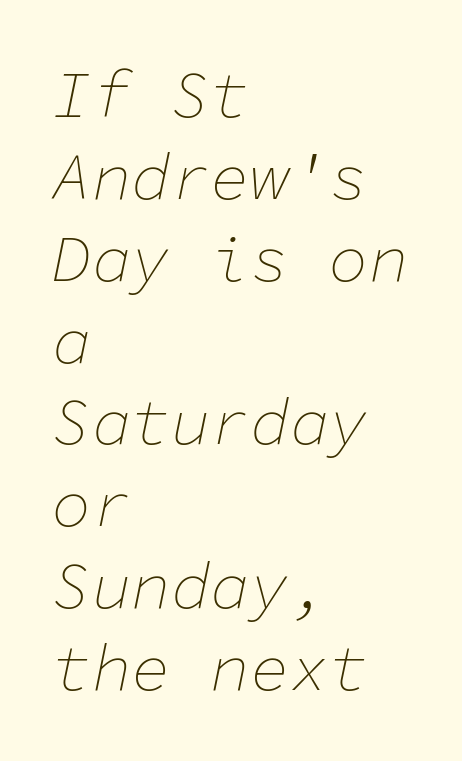
Standard letterfit; no display-style spreading of the glyphs. Quick note: italic. The typesetting does not lean heavy: it is not bold. The words here are not underlined. The face used here is monospaced, like something from a code editor.
